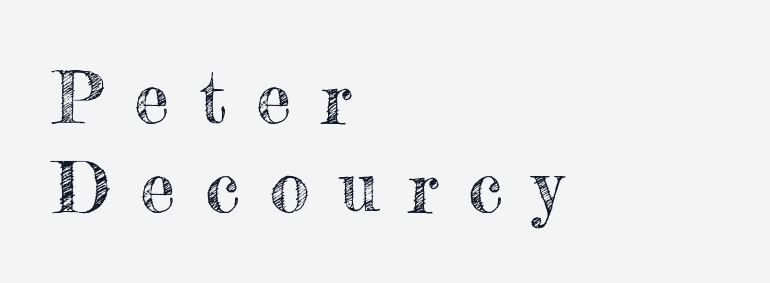
There is plenty of visible air inserted between adjacent glyphs. The lettering stays uniformly vertical, giving the passage a roman look. Each line starts at the same left margin while the right side varies. Honestly, there is no underline to notice here at all. Spacing verdict: proportional, widths tailored to each character.
